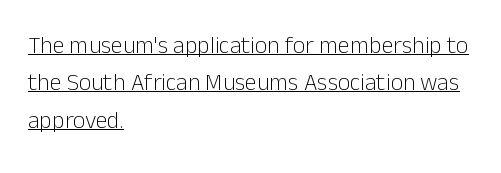
These lines keep a tight, regular rhythm from letter to letter. Teacher's note: observe the even left margin — that is flush-left alignment. The letterforms sit at book weight or below. Normally led — the rows are evenly, conventionally spaced. When letters stand straight like this, we call the style roman or upright.
